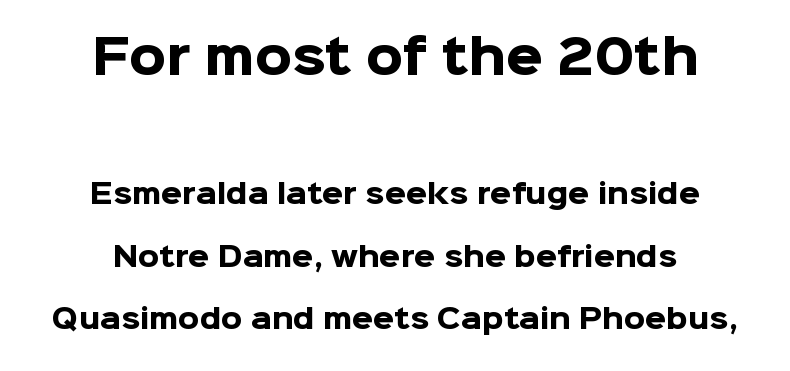
A full-strength bold gives these letters their thick strokes. The typesetter chose a symmetrical, centered arrangement here. These lines are rendered in a variable-pitch font. This rendering leaves character spacing at its baseline value. The words here are not underlined. Honestly, the rows look like they've been pulled way apart.
